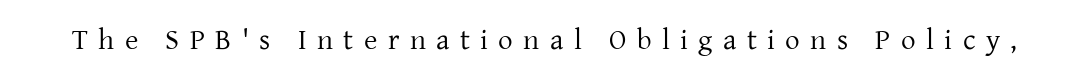
{"serif": "yes", "italic": "no", "bold": "no", "weight": "regular", "width": "normal", "stroke_contrast": "low", "x_height": "medium", "monospaced": "no", "underline": "no", "letter_spacing": "wide", "letter_spacing_em": 0.36, "glyph_px": 29}
